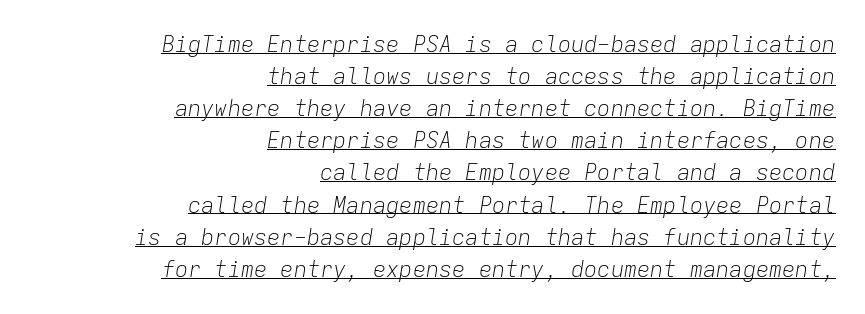
The image shows 22 px text type, italic (leaning right); set right-aligned, normal line spacing (1.46x), normal letter spacing, underlined.
